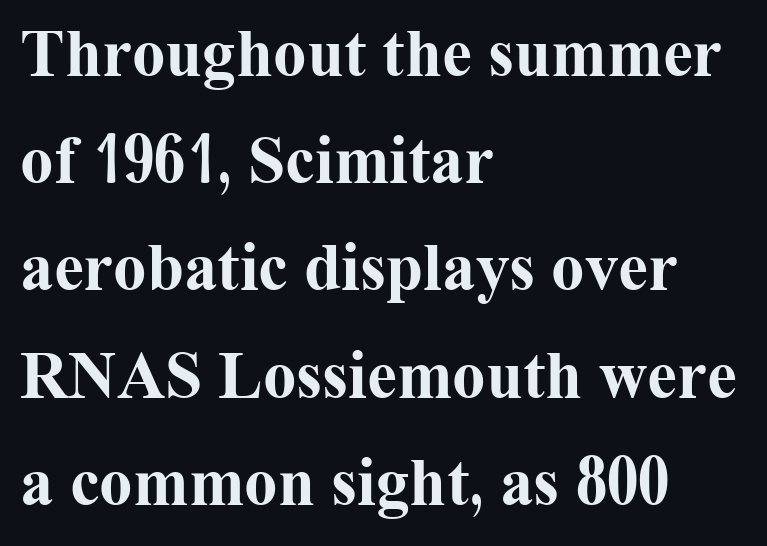
Q: Is the text bold? A: Yes.
Q: Is the text italic (slanted)? A: No, it is upright.
Q: Is the typeface a serif or a sans-serif typeface? A: Serif.
Q: Is the text underlined? A: No.
Q: How is the paragraph aligned? A: Left-aligned.
Q: Is the spacing between letters normal or unusually wide? A: Normal.
Q: Is the spacing between lines tight, normal or loose? A: Normal.
Q: Width (condensed, normal, or wide)? A: Normal.
Q: Stroke contrast? A: Medium.
Q: x-height? A: Medium.
Q: Monospaced? A: No.
